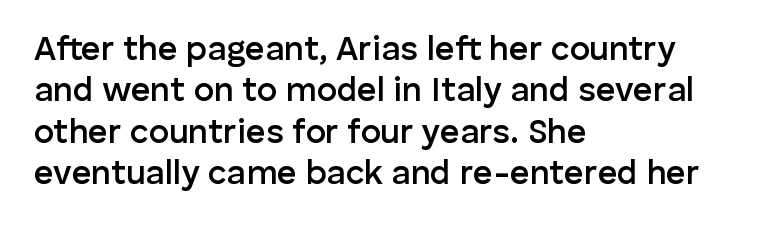
{"serif": "no", "italic": "no", "bold": "semi", "weight": "semibold", "width": "normal", "stroke_contrast": "low", "x_height": "medium", "monospaced": "no", "underline": "no", "align": "left", "line_spacing_ratio": 1.22, "letter_spacing": "normal", "letter_spacing_em": 0.0, "glyph_px": 34}
